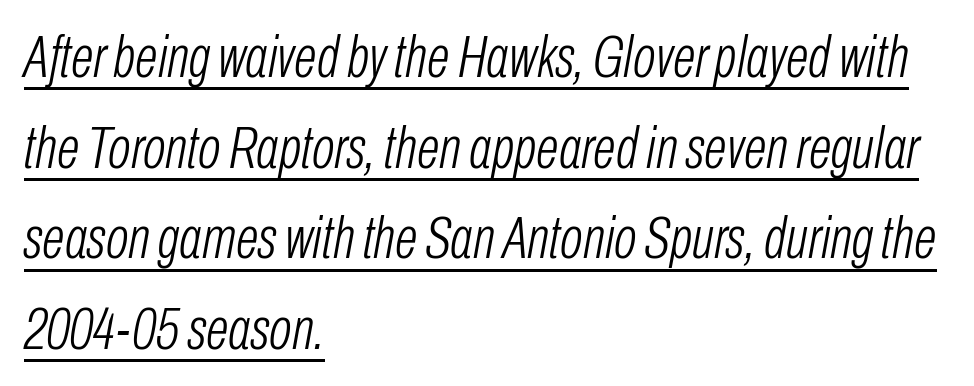
{"italic": "yes", "lean": "right", "slant_degrees": 10, "bold": "no", "weight": "light", "width": "condensed", "stroke_contrast": "low", "x_height": "medium", "monospaced": "no", "underline": "yes", "align": "left", "line_spacing": "normal", "line_spacing_ratio": 1.51, "letter_spacing": "normal", "letter_spacing_em": 0.0, "glyph_px": 60}
